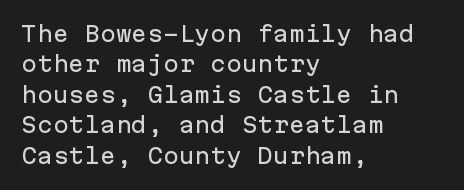
Q: Is the text italic (slanted)? A: No, it is upright.
Q: Is the text underlined? A: No.
Q: How is the paragraph aligned? A: Left-aligned.
Q: Is the spacing between letters normal or unusually wide? A: Normal.
Q: Is the spacing between lines tight, normal or loose? A: Normal.
